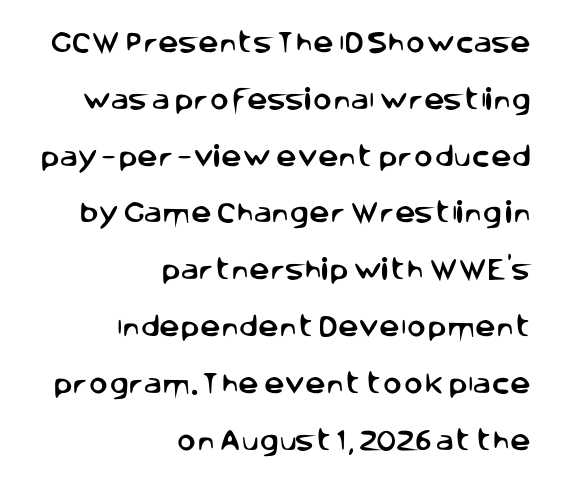
{"italic": "no", "underline": "no", "align": "right", "line_spacing": "loose", "line_spacing_ratio": 2.47, "letter_spacing": "normal", "letter_spacing_em": 0.0, "glyph_px": 23}
